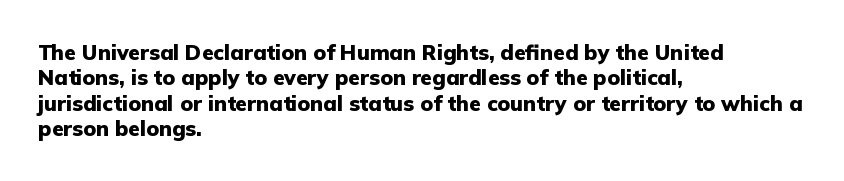
The image shows 21 px bold type, upright; set left-aligned, line spacing 1.21x, normal letter spacing, not underlined.
